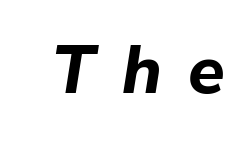
Pretty heavy lettering here — definitely bold. Emphasis-style slanted type is in use. This rendering widens character spacing well past its baseline value. Descender tails drop into unmarked territory. These lines are rendered in a variable-pitch font.
